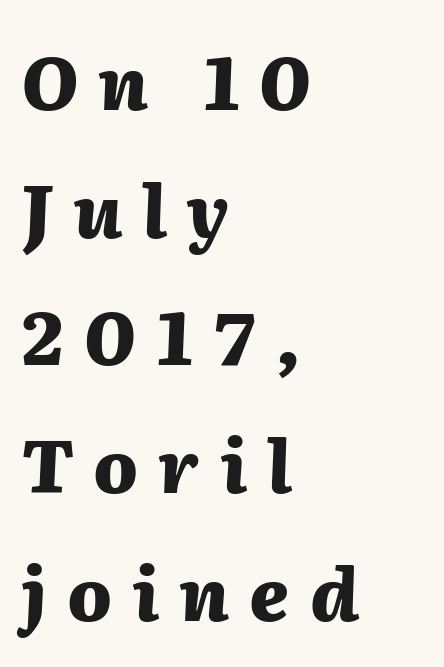
{"italic": "yes", "lean": "right", "slant_degrees": 2, "bold": "yes", "weight": "heavy", "width": "normal", "stroke_contrast": "medium", "x_height": "medium", "monospaced": "no", "underline": "no", "align": "left", "line_spacing_ratio": 1.75, "letter_spacing": "wide", "letter_spacing_em": 0.28, "glyph_px": 73}
